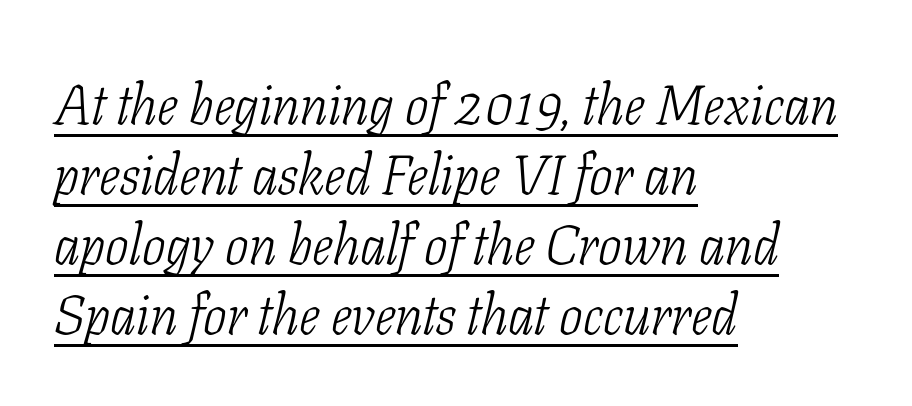
{"serif": "yes", "italic": "yes", "lean": "right", "slant_degrees": 11, "bold": "no", "weight": "light", "width": "condensed", "stroke_contrast": "low", "x_height": "medium", "monospaced": "no", "underline": "yes", "align": "left", "line_spacing": "normal", "line_spacing_ratio": 1.25, "letter_spacing": "normal", "letter_spacing_em": 0.0, "glyph_px": 56}
